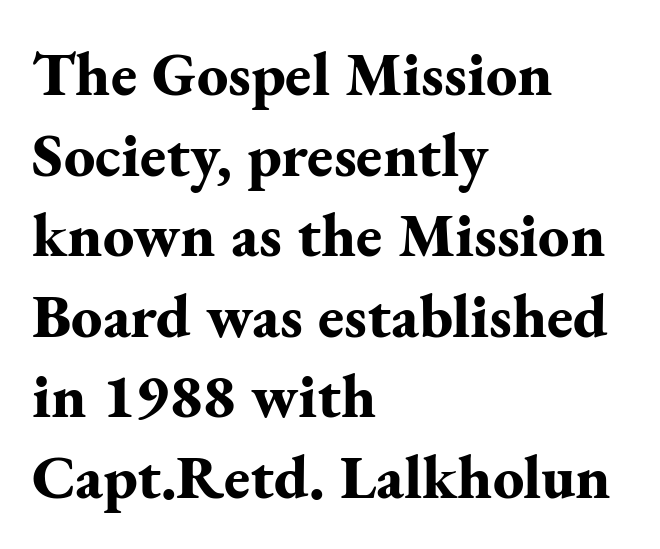
Q: Is the text bold? A: Yes.
Q: Is the text italic (slanted)? A: No, it is upright.
Q: Is the typeface a serif or a sans-serif typeface? A: Serif.
Q: Is the text underlined? A: No.
Q: How is the paragraph aligned? A: Left-aligned.
Q: Is the spacing between letters normal or unusually wide? A: Normal.
Q: Is the spacing between lines tight, normal or loose? A: Normal.
Q: Width (condensed, normal, or wide)? A: Normal.
Q: Stroke contrast? A: Medium.
Q: x-height? A: Small.
Q: Monospaced? A: No.
